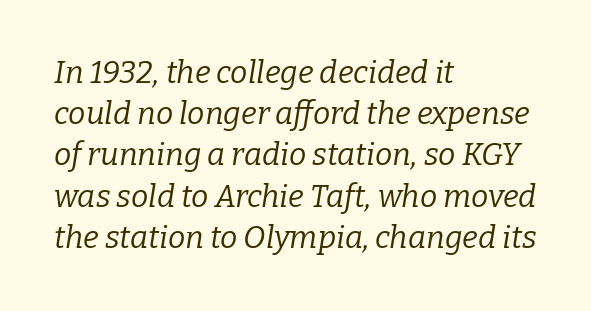
Q: Is the text bold? A: No.
Q: Is the text italic (slanted)? A: Yes, it leans right by about 9 degrees.
Q: Is the typeface a serif or a sans-serif typeface? A: Serif.
Q: Is the text underlined? A: No.
Q: How is the paragraph aligned? A: Left-aligned.
Q: Is the spacing between letters normal or unusually wide? A: Normal.
Q: Is the spacing between lines tight, normal or loose? A: Normal.
Q: Width (condensed, normal, or wide)? A: Normal.
Q: Stroke contrast? A: Low.
Q: x-height? A: Medium.
Q: Monospaced? A: No.
